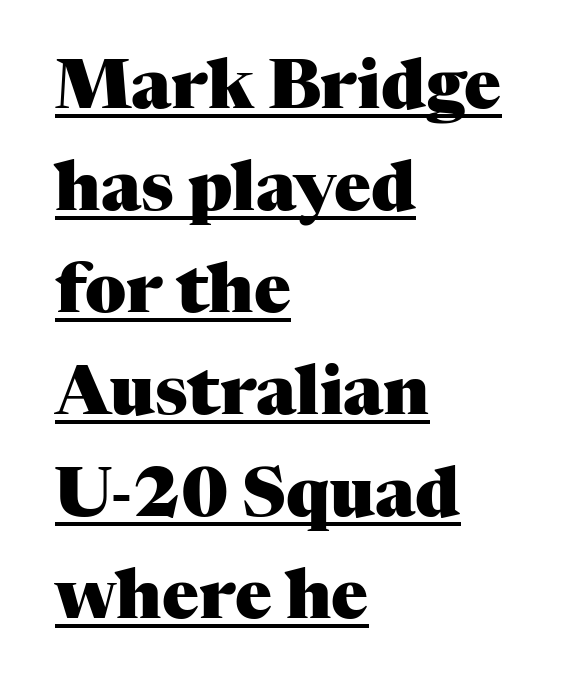
Q: Is the text bold? A: Yes.
Q: Is the text italic (slanted)? A: No, it is upright.
Q: Is the typeface a serif or a sans-serif typeface? A: Serif.
Q: Is the text underlined? A: Yes.
Q: How is the paragraph aligned? A: Left-aligned.
Q: Is the spacing between letters normal or unusually wide? A: Normal.
Q: Is the spacing between lines tight, normal or loose? A: Normal.
Q: Width (condensed, normal, or wide)? A: Normal.
Q: Stroke contrast? A: Medium.
Q: x-height? A: Medium.
Q: Monospaced? A: No.
